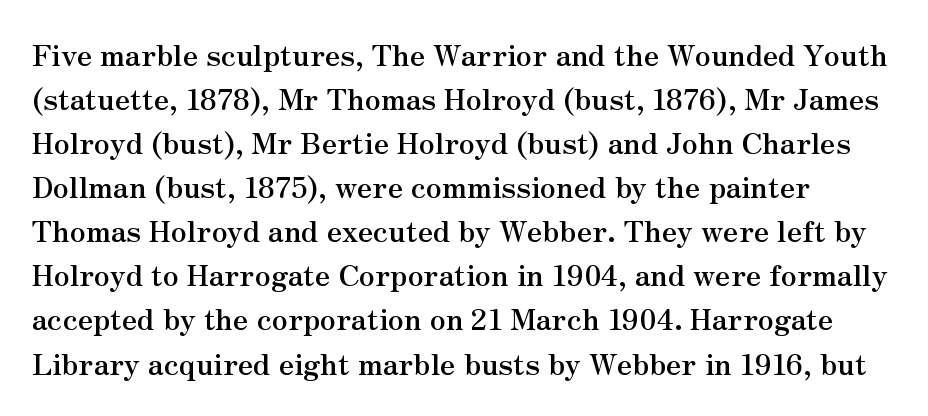
These lines are rendered in a variable-pitch font. Style check: upright. This is serif lettering, the kind often seen in printed books. Horizontal bands of white between lines are of average thickness. On the weight axis this lands at bold, roughly 700. The letterforms sit shoulder to shoulder at normal distance.
